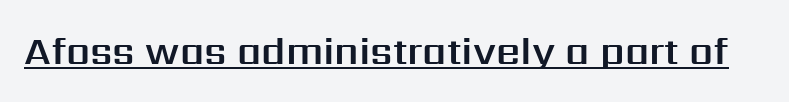
The image shows 38 px sans-serif type, upright; set normal letter spacing, underlined; medium stroke contrast and a medium x-height.
